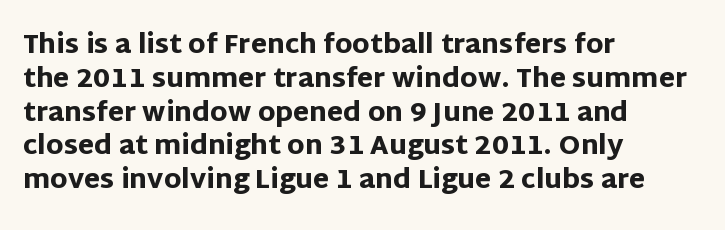
Q: Is the text bold? A: Yes.
Q: Is the text italic (slanted)? A: No, it is upright.
Q: Is the text underlined? A: No.
Q: How is the paragraph aligned? A: Left-aligned.
Q: Is the spacing between letters normal or unusually wide? A: Normal.
Q: Is the spacing between lines tight, normal or loose? A: Normal.
